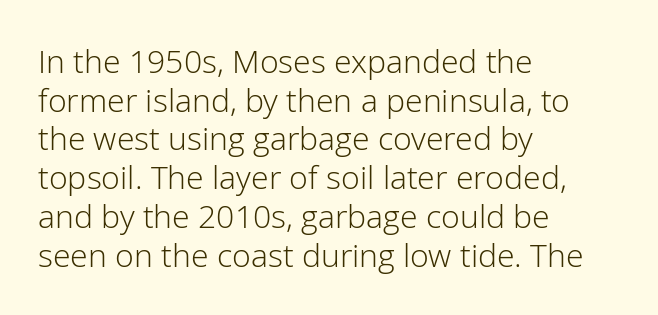
Each letter keeps its own natural width here, so spacing adapts to shape. Nobody touched the tracking dial on this one. Quick note: underline off. The lines in this sample share a left origin and differ only in where they stop. Posture: vertical. Note: no serifs on the glyphs.
